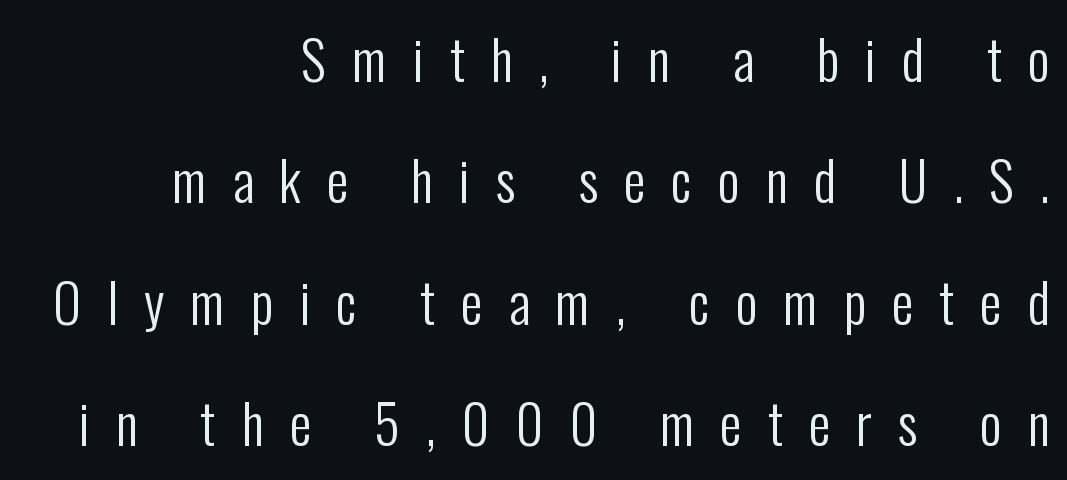
The image shows 54 px regular-weight, condensed sans-serif type, upright; set right-aligned, loose line spacing (2.25x), unusually wide letter spacing (+0.48 em), not underlined; low stroke contrast and a medium x-height.
